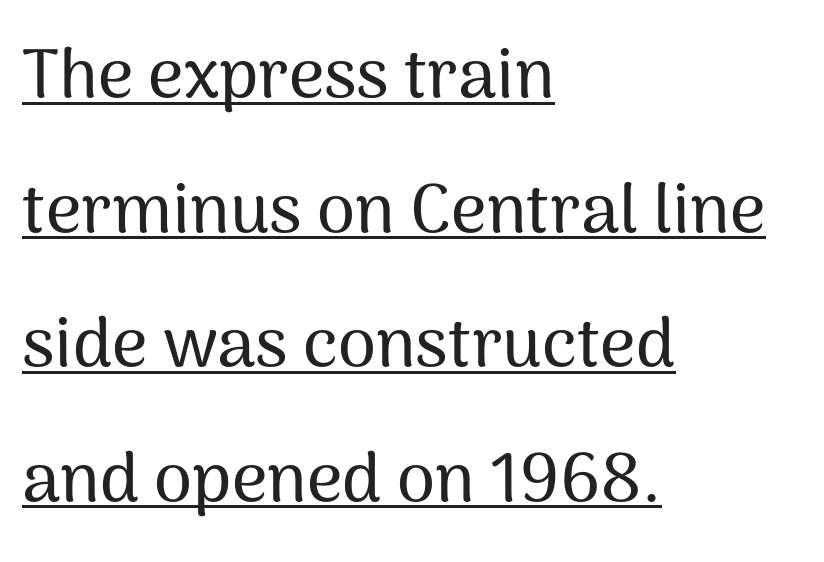
Casual observation: everything's shoved over to the left. Each letter keeps its own natural width here, so spacing adapts to shape. Regarding leading, the lines here are spaced well apart. A typographer would call this underscored text. Check where the strokes stop: nothing finishes them off — pure sans.
